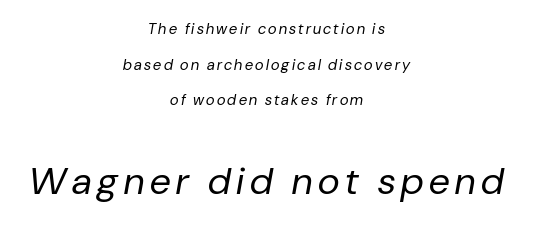
The image shows 38 px regular-weight type, italic (leaning right); set centered, loose line spacing (2.37x), not underlined; the second (bottom) block is 2.53x larger; low stroke contrast and a medium x-height.
